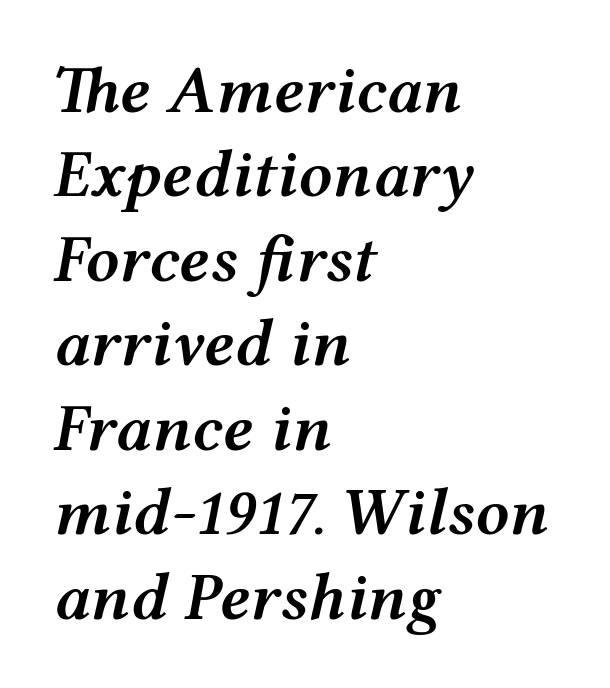
Q: Is the text bold? A: Semi-bold.
Q: Is the text italic (slanted)? A: Yes, it leans right by about 12 degrees.
Q: Is the text underlined? A: No.
Q: How is the paragraph aligned? A: Left-aligned.
Q: Is the spacing between letters normal or unusually wide? A: Normal.
Q: Is the spacing between lines tight, normal or loose? A: Normal.
Q: Width (condensed, normal, or wide)? A: Wide.
Q: Stroke contrast? A: Medium.
Q: x-height? A: Medium.
Q: Monospaced? A: No.
